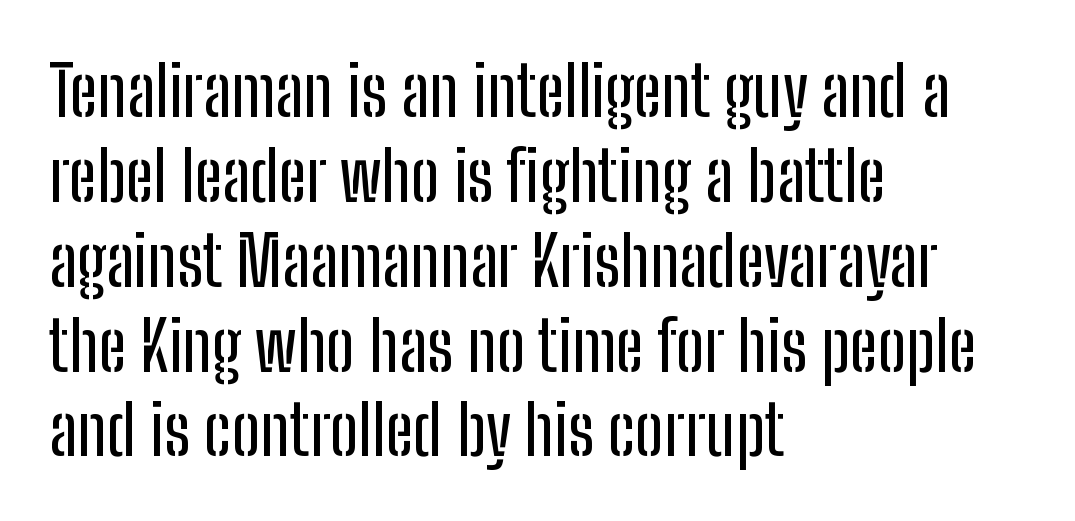
The image shows 69 px condensed sans-serif type, upright; set left-aligned, line spacing 1.23x, normal letter spacing, not underlined; low stroke contrast and a medium x-height.
